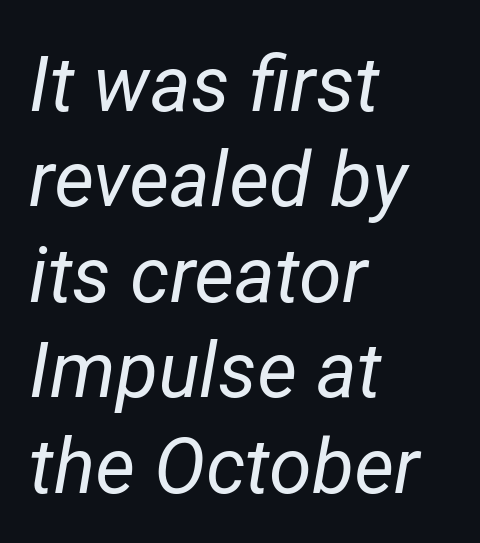
Q: Is the text bold? A: No.
Q: Is the text italic (slanted)? A: Yes, it leans right by about 12 degrees.
Q: Is the text underlined? A: No.
Q: How is the paragraph aligned? A: Left-aligned.
Q: Is the spacing between letters normal or unusually wide? A: Normal.
Q: Width (condensed, normal, or wide)? A: Normal.
Q: Stroke contrast? A: Low.
Q: x-height? A: Medium.
Q: Monospaced? A: No.
